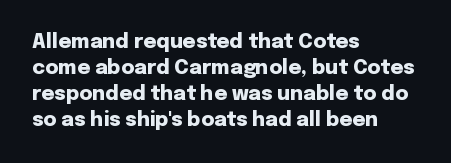
The lettering holds an erect, upright posture throughout. The text block is weighted toward the left margin, trailing off unevenly rightward. The strokes are fattened all the way to bold. Bare-footed words on every line.
